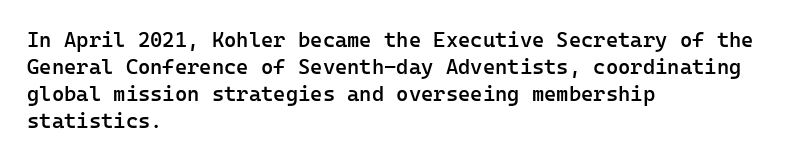
The image shows 21 px text type, upright; set left-aligned, normal line spacing (1.29x), normal letter spacing, not underlined.
